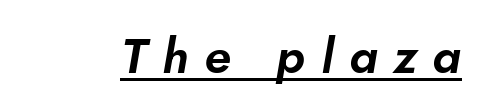
The image shows 49 px text type, italic (leaning right); set unusually wide letter spacing (+0.32 em), underlined; low stroke contrast and a small x-height.
